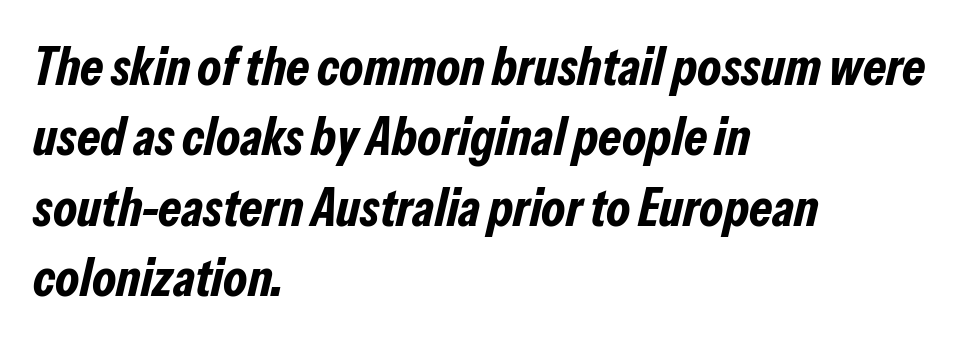
Q: Is the text bold? A: Yes.
Q: Is the text italic (slanted)? A: Yes, it leans right by about 13 degrees.
Q: Is the text underlined? A: No.
Q: How is the paragraph aligned? A: Left-aligned.
Q: Is the spacing between letters normal or unusually wide? A: Normal.
Q: Is the spacing between lines tight, normal or loose? A: Normal.
Q: Width (condensed, normal, or wide)? A: Condensed.
Q: Stroke contrast? A: Low.
Q: x-height? A: Medium.
Q: Monospaced? A: No.
